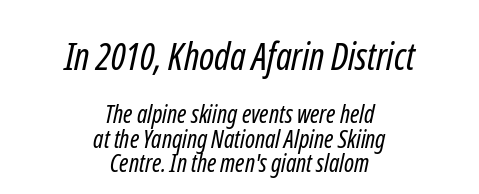
Q: Is the text bold? A: No.
Q: Is the typeface a serif or a sans-serif typeface? A: Sans-serif.
Q: Is the text underlined? A: No.
Q: How is the paragraph aligned? A: Centered.
Q: Is the spacing between letters normal or unusually wide? A: Normal.
Q: Is the spacing between lines tight, normal or loose? A: Tight.
Q: Which block of text is set in a larger size, the first (top) or the second (bottom)? A: The first (top) one.
Q: Width (condensed, normal, or wide)? A: Condensed.
Q: Stroke contrast? A: Low.
Q: x-height? A: Medium.
Q: Monospaced? A: No.
